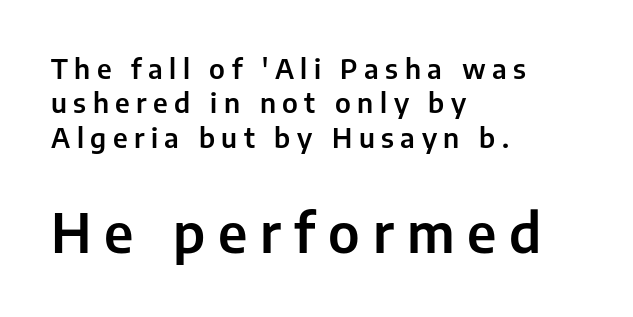
The image shows 54 px sans-serif type, upright; set left-aligned, normal line spacing (1.27x), unusually wide letter spacing (+0.24 em), not underlined; the second (bottom) block is 2.0x larger; low stroke contrast and a medium x-height.
